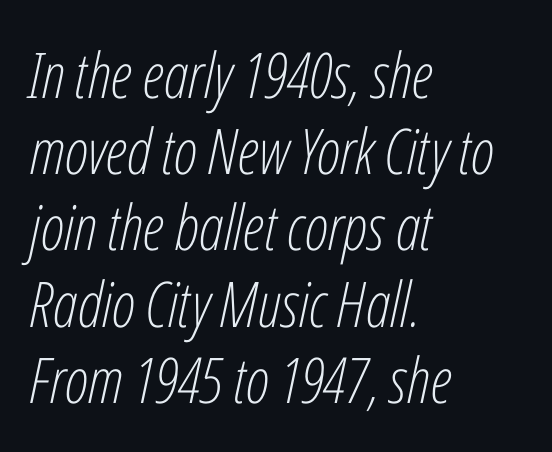
The image shows 63 px light, condensed type, italic (leaning right); set left-aligned, line spacing 1.21x, normal letter spacing, not underlined; low stroke contrast and a medium x-height.
